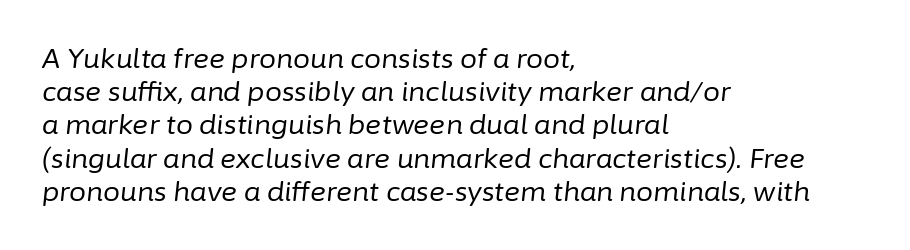
{"italic": "yes", "lean": "right", "slant_degrees": 6, "bold": "no", "underline": "no", "align": "left", "line_spacing_ratio": 1.23, "letter_spacing": "normal", "letter_spacing_em": 0.0, "glyph_px": 27}
